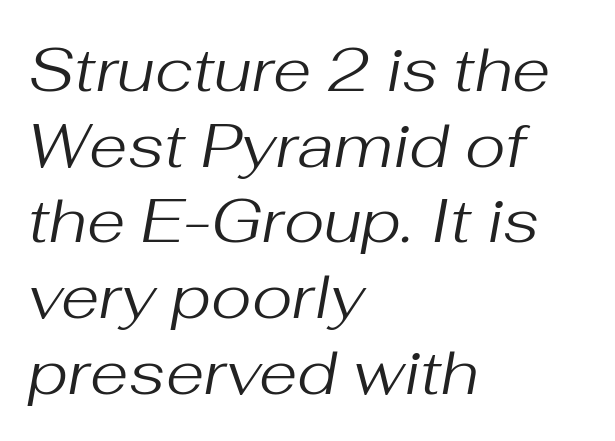
Q: Is the text bold? A: No.
Q: Is the text italic (slanted)? A: Yes, it leans right by about 10 degrees.
Q: Is the text underlined? A: No.
Q: How is the paragraph aligned? A: Left-aligned.
Q: Is the spacing between letters normal or unusually wide? A: Normal.
Q: Width (condensed, normal, or wide)? A: Normal.
Q: Stroke contrast? A: Medium.
Q: x-height? A: Medium.
Q: Monospaced? A: No.
